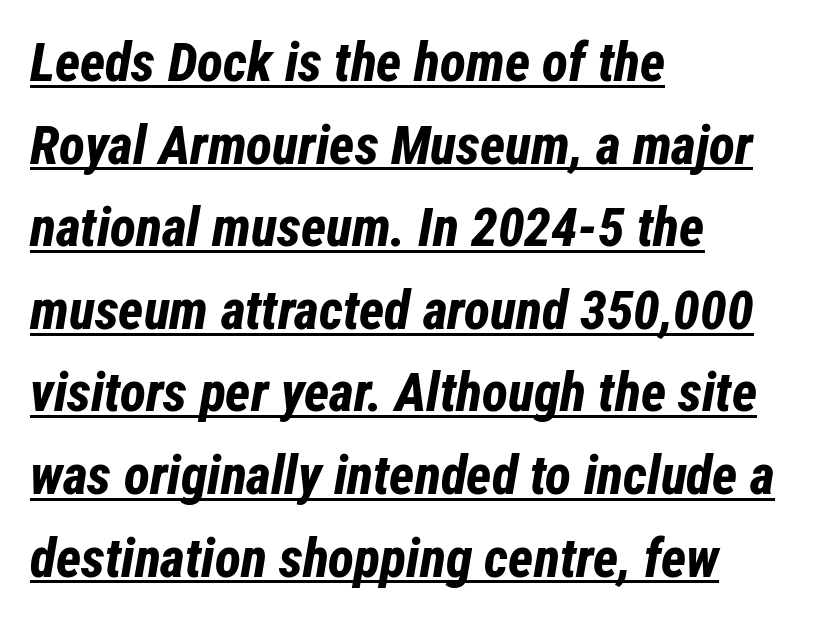
Each new line begins a customary step beneath the previous one. Spacing verdict: proportional, widths tailored to each character. The face used here is rendered with its standard letterfit. A baseline rule has been typeset under these characters.
